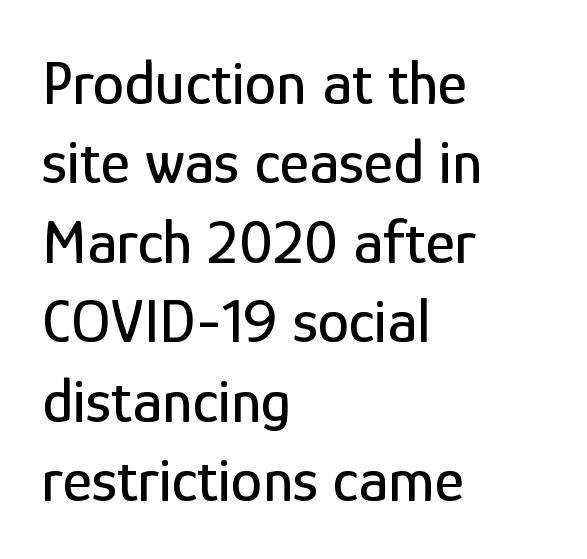
Q: Is the text italic (slanted)? A: No, it is upright.
Q: Is the typeface a serif or a sans-serif typeface? A: Sans-serif.
Q: Is the text underlined? A: No.
Q: How is the paragraph aligned? A: Left-aligned.
Q: Is the spacing between letters normal or unusually wide? A: Normal.
Q: Is the spacing between lines tight, normal or loose? A: Normal.
Q: Width (condensed, normal, or wide)? A: Condensed.
Q: Stroke contrast? A: Low.
Q: x-height? A: Medium.
Q: Monospaced? A: No.
